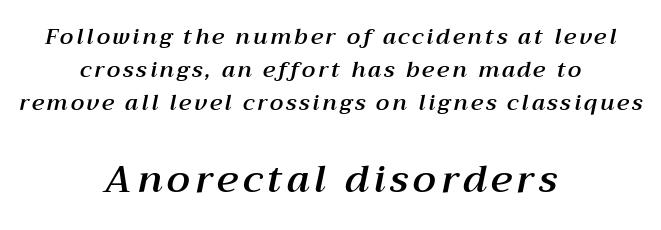
The image shows 38 px text type, italic (leaning right); set centered, normal line spacing (1.49x), not underlined; the second (bottom) block is 1.73x larger; medium stroke contrast and a medium x-height.
